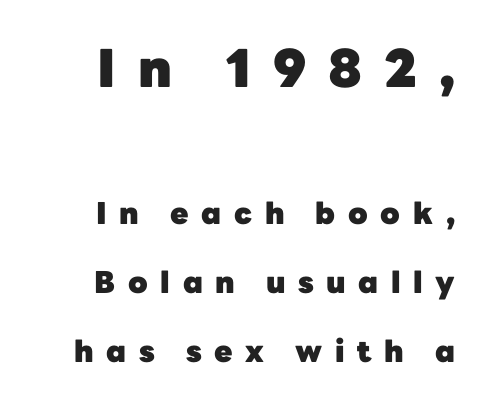
{"serif": "no", "italic": "no", "bold": "yes", "weight": "heavy", "width": "normal", "stroke_contrast": "low", "x_height": "medium", "monospaced": "no", "underline": "no", "align": "right", "line_spacing": "loose", "line_spacing_ratio": 2.31, "letter_spacing": "wide", "letter_spacing_em": 0.42, "larger_block": "first", "size_ratio": 1.73, "glyph_px": 52}
